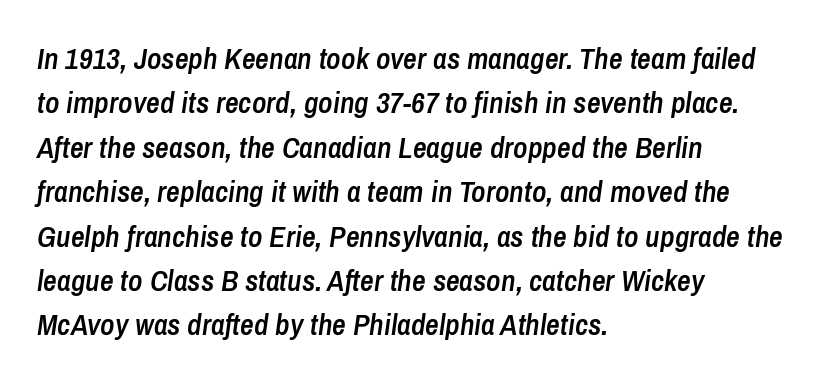
{"italic": "yes", "lean": "right", "slant_degrees": 8, "bold": "semi", "weight": "semibold", "width": "condensed", "stroke_contrast": "low", "x_height": "medium", "monospaced": "no", "underline": "no", "align": "left", "line_spacing": "normal", "line_spacing_ratio": 1.48, "letter_spacing": "normal", "letter_spacing_em": 0.0, "glyph_px": 30}
